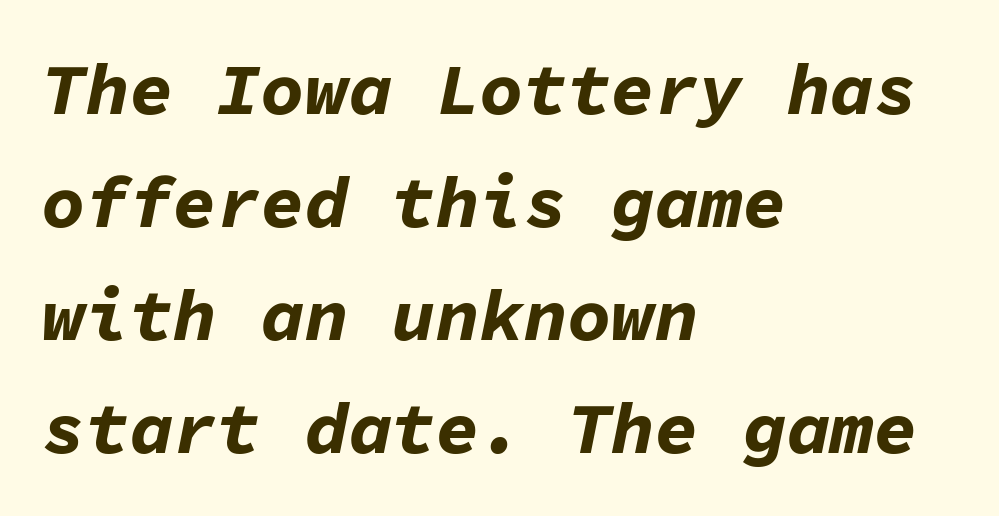
Q: Is the text bold? A: Yes.
Q: Is the text italic (slanted)? A: Yes, it leans right by about 11 degrees.
Q: Is the text underlined? A: No.
Q: How is the paragraph aligned? A: Left-aligned.
Q: Is the spacing between letters normal or unusually wide? A: Normal.
Q: Is the spacing between lines tight, normal or loose? A: Normal.
Q: Width (condensed, normal, or wide)? A: Normal.
Q: Stroke contrast? A: Low.
Q: x-height? A: Medium.
Q: Monospaced? A: Yes.
